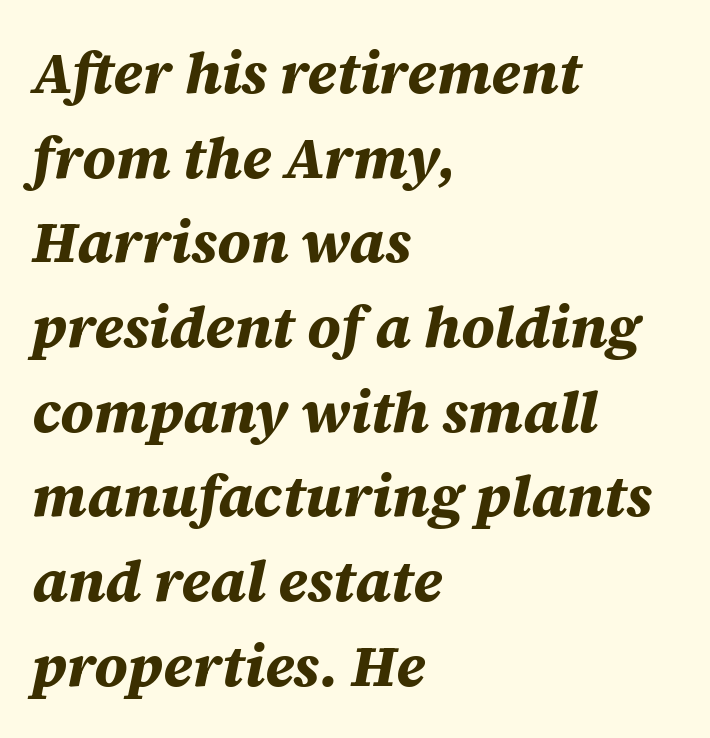
Q: Is the text bold? A: Yes.
Q: Is the text italic (slanted)? A: Yes, it leans right by about 12 degrees.
Q: Is the text underlined? A: No.
Q: How is the paragraph aligned? A: Left-aligned.
Q: Is the spacing between letters normal or unusually wide? A: Normal.
Q: Is the spacing between lines tight, normal or loose? A: Normal.
Q: Width (condensed, normal, or wide)? A: Normal.
Q: Stroke contrast? A: Medium.
Q: x-height? A: Large.
Q: Monospaced? A: No.
